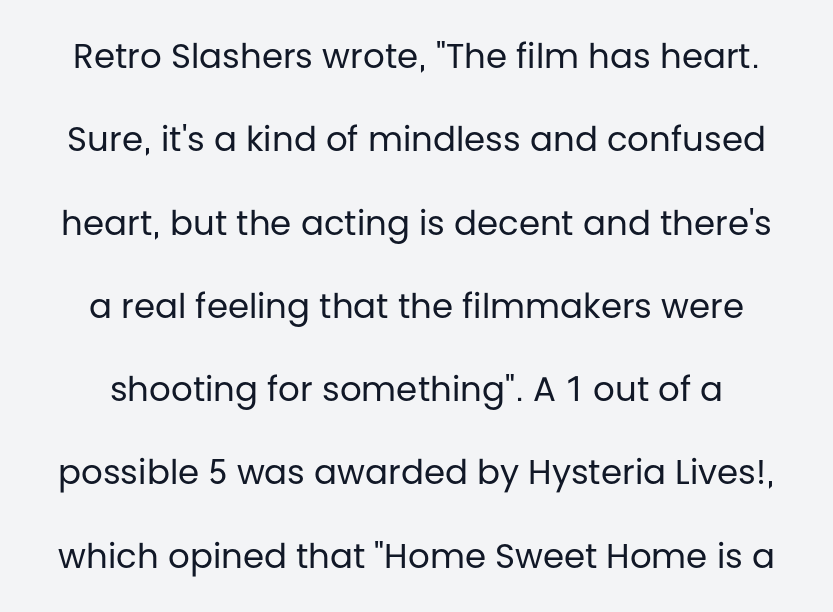
The image shows 34 px regular-weight sans-serif type, upright; set loose line spacing (2.45x), normal letter spacing, not underlined; low stroke contrast and a large x-height.
